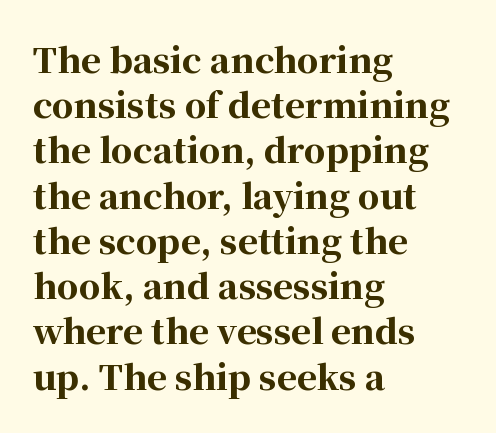
{"serif": "yes", "italic": "no", "bold": "yes", "weight": "bold", "width": "normal", "stroke_contrast": "high", "x_height": "medium", "monospaced": "no", "underline": "no", "align": "left", "line_spacing": "normal", "line_spacing_ratio": 1.33, "letter_spacing": "normal", "letter_spacing_em": 0.0, "glyph_px": 34}
